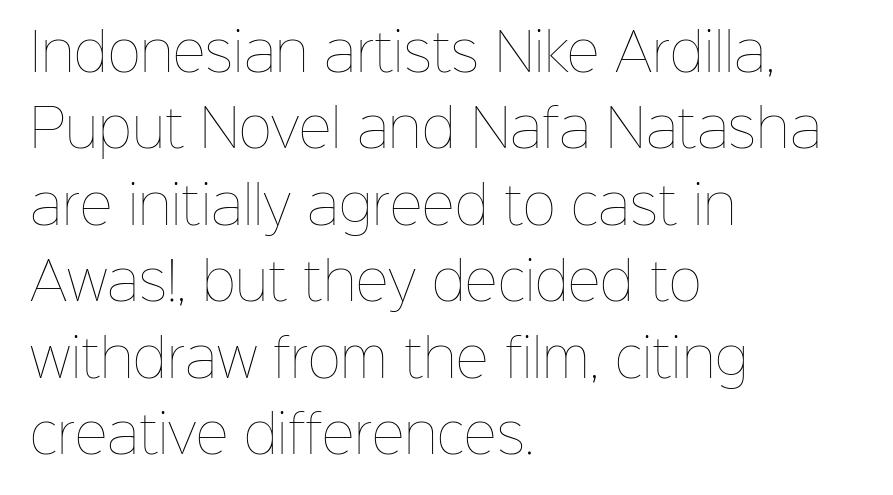
The letterforms sit shoulder to shoulder at normal distance. Letters have the restrained weight of plain body copy at most. Each row of text sits above clean, open space. Spacing verdict: proportional, widths tailored to each character. Short and long lines alike share a common starting point at left. The specimen reads as upright at a glance.
